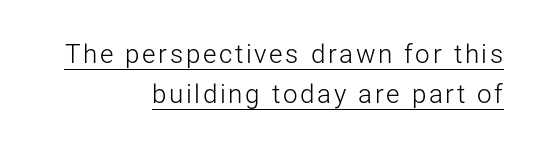
Q: Is the text bold? A: No.
Q: Is the text italic (slanted)? A: No, it is upright.
Q: Is the text underlined? A: Yes.
Q: How is the paragraph aligned? A: Right-aligned.
Q: Is the spacing between lines tight, normal or loose? A: Normal.
